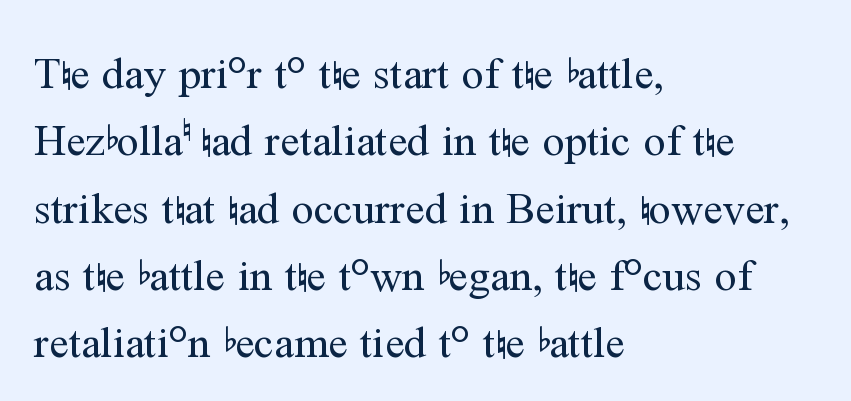
Q: Is the text bold? A: No.
Q: Is the text italic (slanted)? A: No, it is upright.
Q: Is the typeface a serif or a sans-serif typeface? A: Serif.
Q: Is the text underlined? A: No.
Q: How is the paragraph aligned? A: Left-aligned.
Q: Is the spacing between letters normal or unusually wide? A: Normal.
Q: Is the spacing between lines tight, normal or loose? A: Normal.
Q: Width (condensed, normal, or wide)? A: Normal.
Q: Stroke contrast? A: Medium.
Q: x-height? A: Medium.
Q: Monospaced? A: No.
